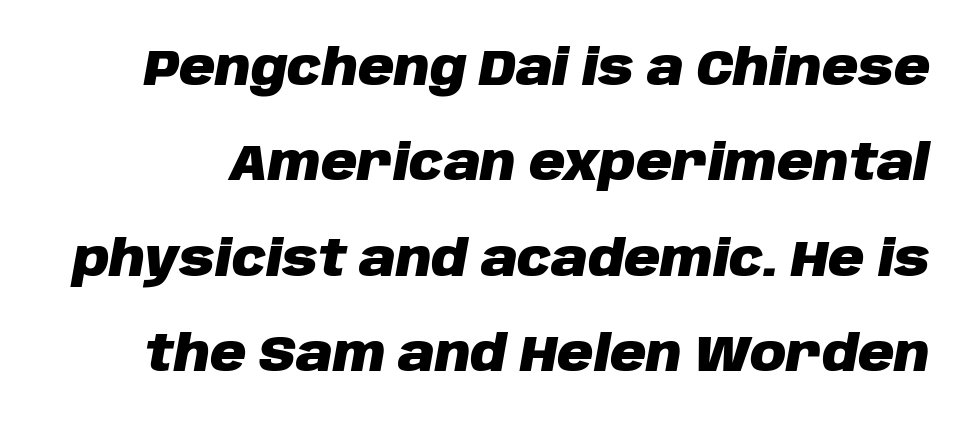
Q: Is the text bold? A: Yes.
Q: Is the text italic (slanted)? A: Yes, it leans right by about 10 degrees.
Q: Is the text underlined? A: No.
Q: Is the spacing between letters normal or unusually wide? A: Normal.
Q: Is the spacing between lines tight, normal or loose? A: Loose.
Q: Width (condensed, normal, or wide)? A: Normal.
Q: Stroke contrast? A: Low.
Q: x-height? A: Large.
Q: Monospaced? A: No.
